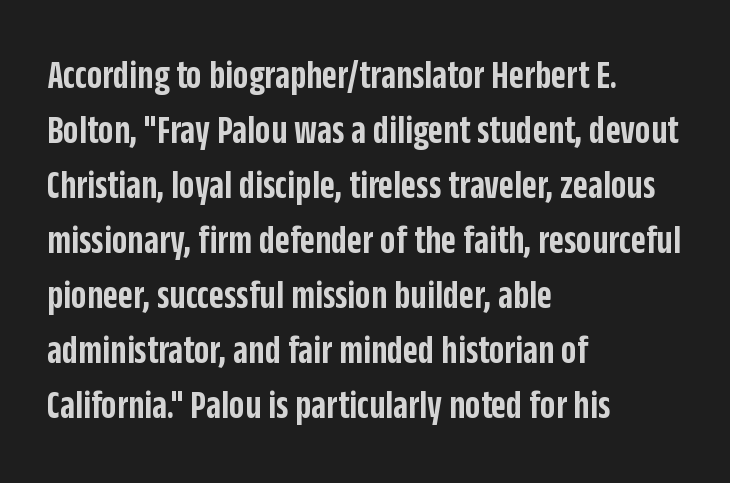
The image shows 41 px semibold, condensed sans-serif type, upright; set left-aligned, normal line spacing (1.34x), normal letter spacing, not underlined; low stroke contrast and a large x-height.
